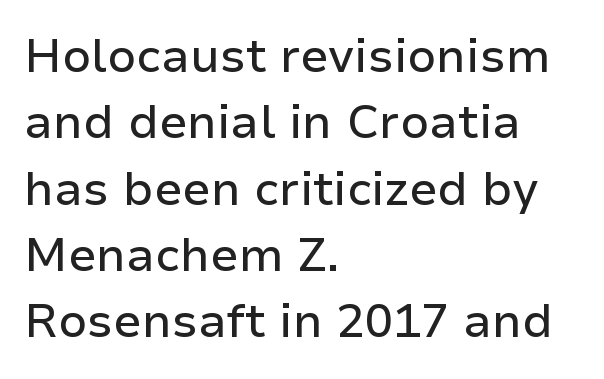
Q: Is the text italic (slanted)? A: No, it is upright.
Q: Is the typeface a serif or a sans-serif typeface? A: Sans-serif.
Q: Is the text underlined? A: No.
Q: How is the paragraph aligned? A: Left-aligned.
Q: Is the spacing between letters normal or unusually wide? A: Normal.
Q: Is the spacing between lines tight, normal or loose? A: Normal.
Q: Width (condensed, normal, or wide)? A: Normal.
Q: Stroke contrast? A: Low.
Q: x-height? A: Medium.
Q: Monospaced? A: No.
